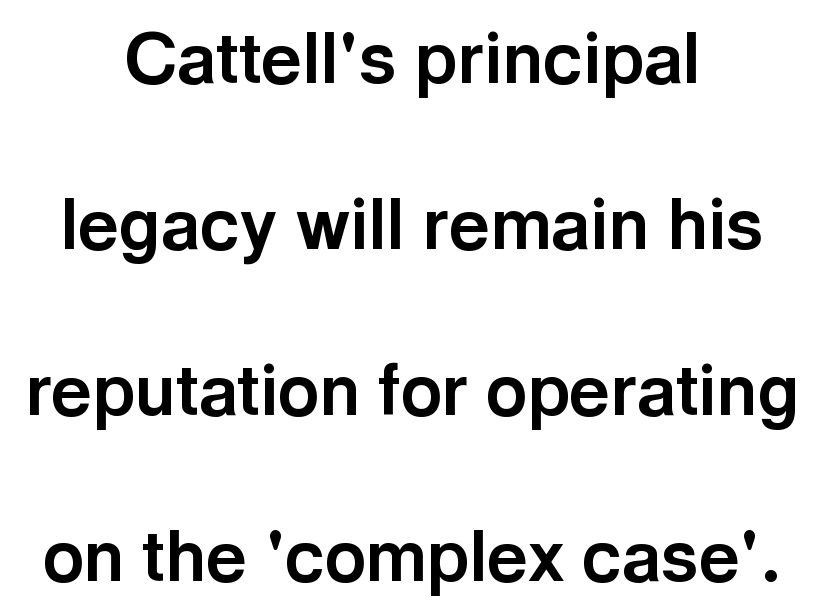
The image shows 71 px bold sans-serif type, upright; set centered, loose line spacing (2.34x), normal letter spacing, not underlined; a medium x-height.
